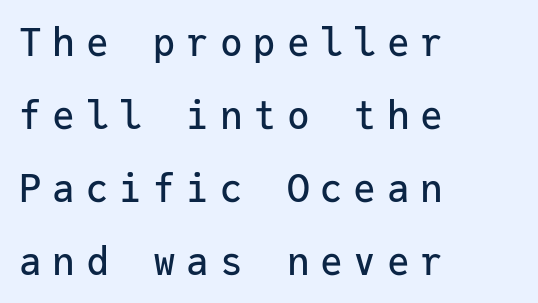
The image shows 38 px sans-serif type, upright, monospaced; set left-aligned, loose line spacing (1.92x), unusually wide letter spacing (+0.28 em), not underlined; low stroke contrast and a medium x-height.
